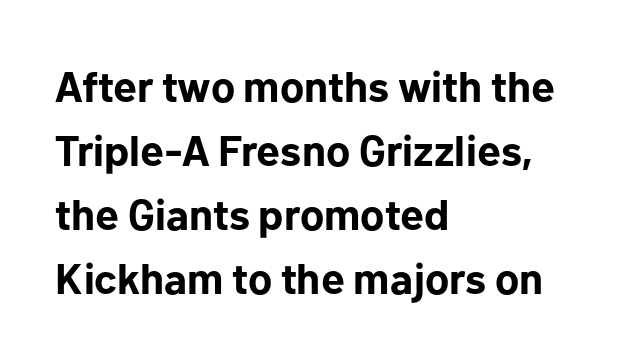
Q: Is the text bold? A: Yes.
Q: Is the text italic (slanted)? A: No, it is upright.
Q: Is the typeface a serif or a sans-serif typeface? A: Sans-serif.
Q: Is the text underlined? A: No.
Q: How is the paragraph aligned? A: Left-aligned.
Q: Is the spacing between letters normal or unusually wide? A: Normal.
Q: Is the spacing between lines tight, normal or loose? A: Normal.
Q: Width (condensed, normal, or wide)? A: Normal.
Q: Stroke contrast? A: Low.
Q: x-height? A: Medium.
Q: Monospaced? A: No.
